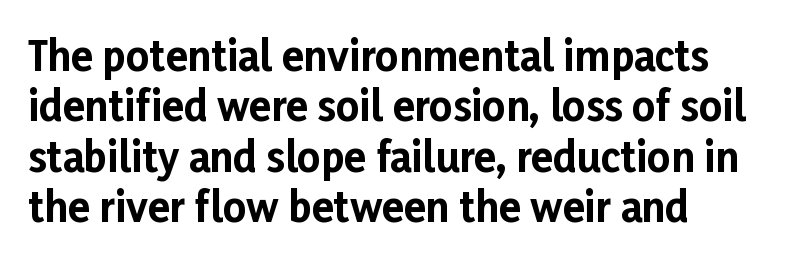
{"serif": "no", "italic": "no", "bold": "yes", "weight": "bold", "width": "normal", "stroke_contrast": "low", "x_height": "medium", "monospaced": "no", "underline": "no", "line_spacing": "normal", "line_spacing_ratio": 1.26, "letter_spacing": "normal", "letter_spacing_em": 0.0, "glyph_px": 40}
